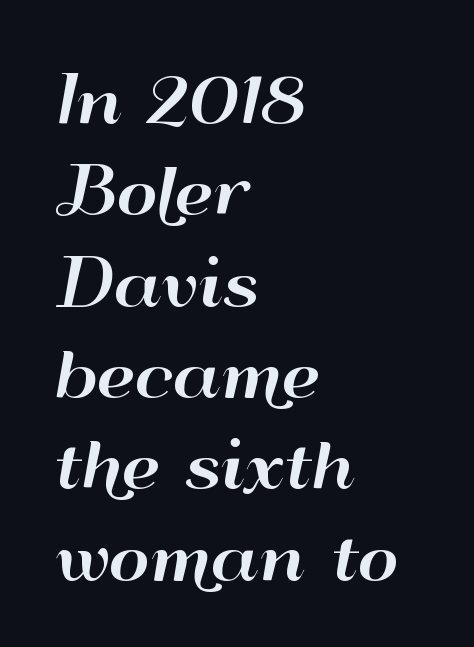
{"serif": "no", "width": "wide", "stroke_contrast": "high", "x_height": "small", "monospaced": "no", "underline": "no", "align": "left", "line_spacing": "normal", "line_spacing_ratio": 1.45, "letter_spacing": "normal", "letter_spacing_em": 0.0, "glyph_px": 63}
